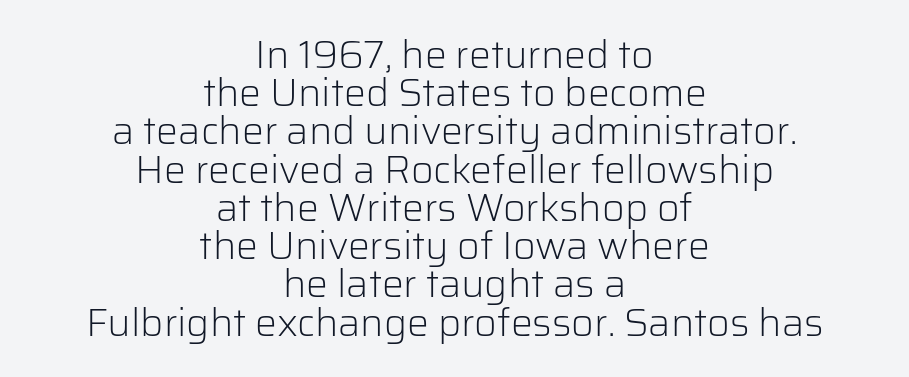
{"serif": "no", "italic": "no", "bold": "no", "weight": "light", "width": "normal", "stroke_contrast": "low", "x_height": "medium", "monospaced": "no", "underline": "no", "align": "center", "line_spacing": "tight", "line_spacing_ratio": 0.98, "letter_spacing": "normal", "letter_spacing_em": 0.0, "glyph_px": 39}
